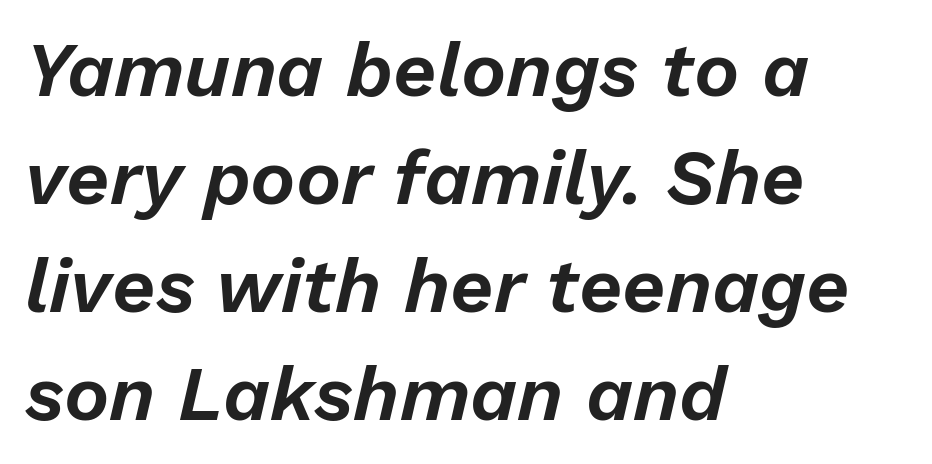
{"italic": "yes", "lean": "right", "slant_degrees": 13, "width": "normal", "stroke_contrast": "low", "x_height": "medium", "monospaced": "no", "underline": "no", "align": "left", "line_spacing": "normal", "line_spacing_ratio": 1.42, "letter_spacing": "normal", "letter_spacing_em": 0.0, "glyph_px": 76}
